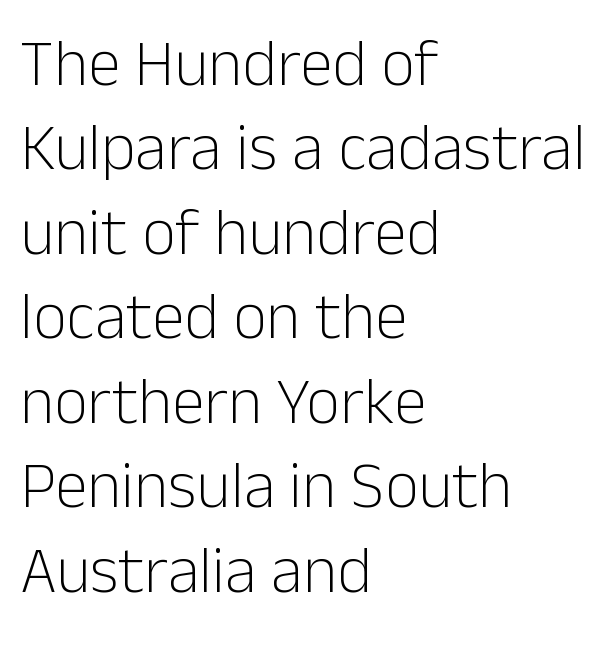
The passage shown is not bold in any degree. Does the copy run flush right? No — it runs flush left. Descender tails drop into unmarked territory. The passage shown has conventional tracking throughout.
